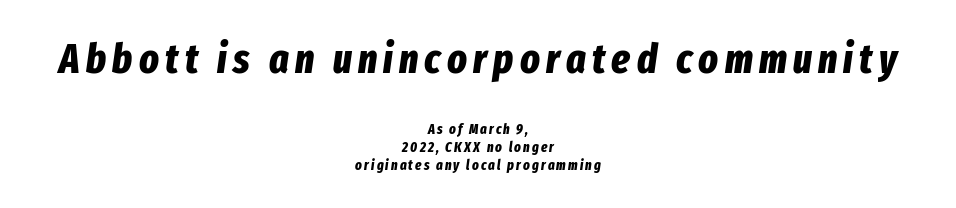
The image shows 41 px bold, condensed type, italic (leaning right); set centered, normal line spacing (1.29x), not underlined; the first (top) block is 2.93x larger; low stroke contrast and a medium x-height.
